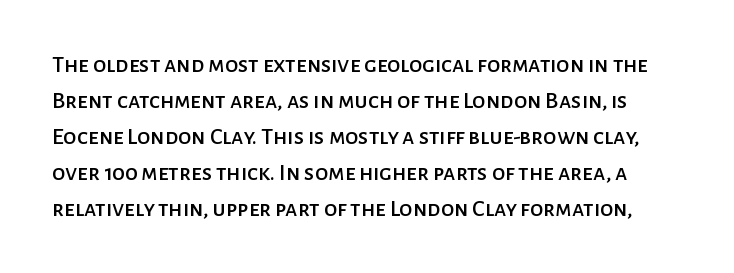
{"italic": "no", "underline": "no", "line_spacing": "normal", "line_spacing_ratio": 1.5, "letter_spacing": "normal", "letter_spacing_em": 0.0, "glyph_px": 24}
